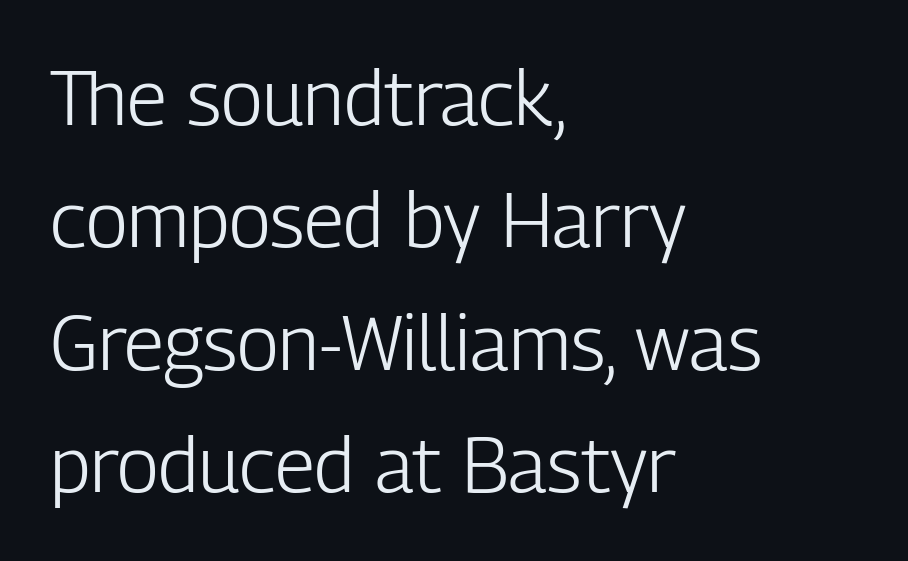
Q: Is the text bold? A: No.
Q: Is the text italic (slanted)? A: No, it is upright.
Q: Is the typeface a serif or a sans-serif typeface? A: Sans-serif.
Q: Is the text underlined? A: No.
Q: How is the paragraph aligned? A: Left-aligned.
Q: Is the spacing between letters normal or unusually wide? A: Normal.
Q: Is the spacing between lines tight, normal or loose? A: Normal.
Q: Width (condensed, normal, or wide)? A: Condensed.
Q: Stroke contrast? A: Low.
Q: x-height? A: Medium.
Q: Monospaced? A: No.
